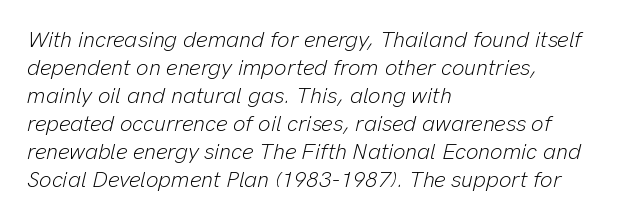
{"italic": "yes", "lean": "right", "slant_degrees": 13, "bold": "no", "underline": "no", "align": "left", "line_spacing": "normal", "line_spacing_ratio": 1.27, "letter_spacing": "normal", "letter_spacing_em": 0.0, "glyph_px": 22}
